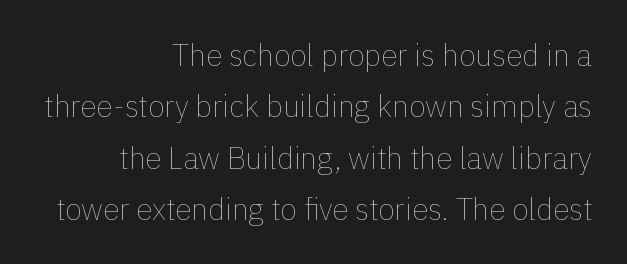
The image shows 30 px thin type, upright; set right-aligned, line spacing 1.71x, normal letter spacing, not underlined; a medium x-height.
